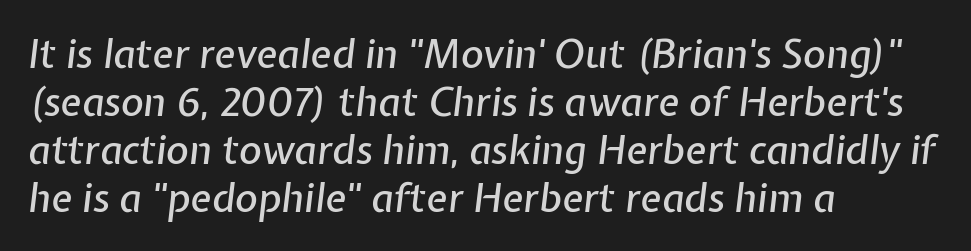
The image shows 39 px text type, italic (leaning right); set left-aligned, line spacing 1.23x, normal letter spacing, not underlined; low stroke contrast and a medium x-height.
